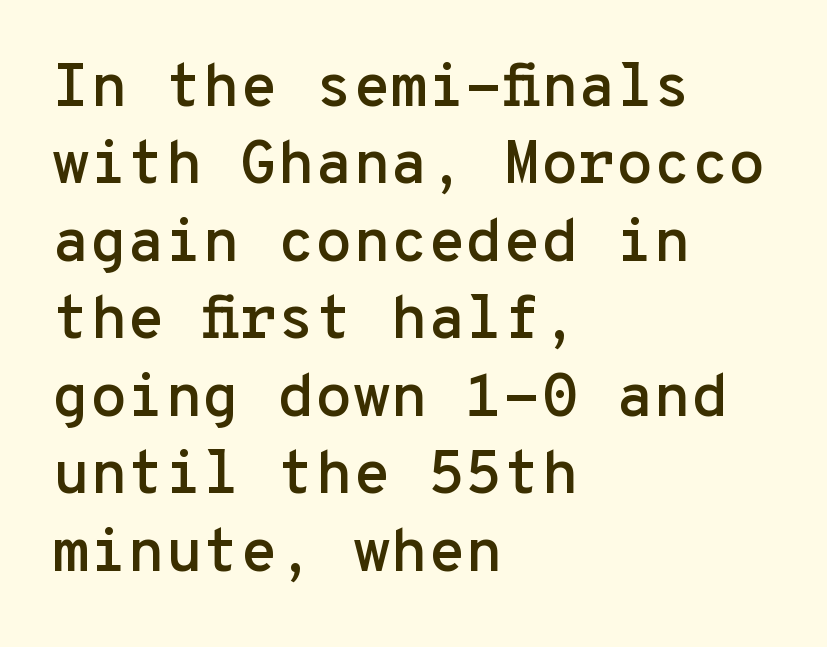
The image shows 61 px sans-serif type, upright, monospaced; set left-aligned, normal line spacing (1.27x), normal letter spacing, not underlined; low stroke contrast and a medium x-height.
